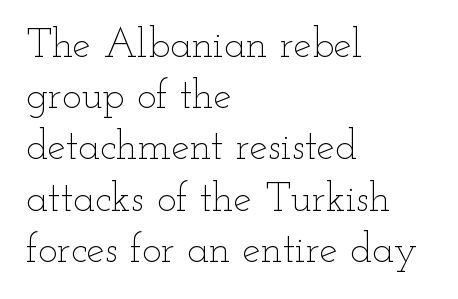
Each letter keeps its own natural width here, so spacing adapts to shape. Glance below the letters and you will spot only blank space. These lines were composed using upright roman letters. Look at the tracking — it's just the regular setting, nothing added. One glance says typical: line gaps are just what's usual. The typesetting does not lean heavy: it is not bold.
